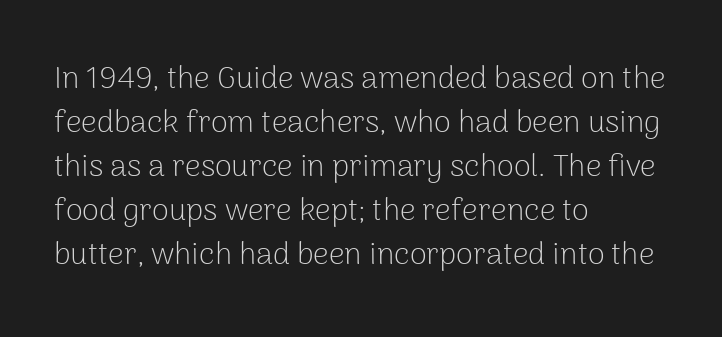
Q: Is the text bold? A: No.
Q: Is the text italic (slanted)? A: No, it is upright.
Q: Is the typeface a serif or a sans-serif typeface? A: Sans-serif.
Q: Is the text underlined? A: No.
Q: How is the paragraph aligned? A: Left-aligned.
Q: Is the spacing between letters normal or unusually wide? A: Normal.
Q: Is the spacing between lines tight, normal or loose? A: Normal.
Q: Width (condensed, normal, or wide)? A: Normal.
Q: Stroke contrast? A: Low.
Q: x-height? A: Medium.
Q: Monospaced? A: No.
